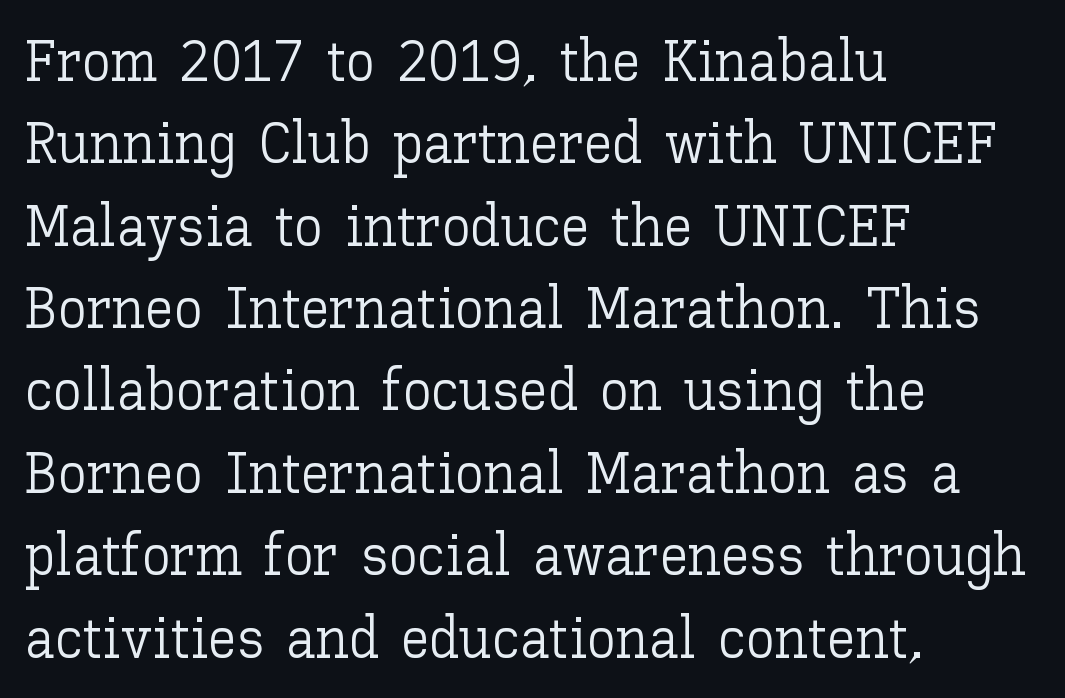
{"italic": "no", "bold": "no", "weight": "light", "width": "normal", "stroke_contrast": "low", "x_height": "medium", "monospaced": "no", "underline": "no", "align": "left", "line_spacing": "normal", "line_spacing_ratio": 1.42, "letter_spacing": "normal", "letter_spacing_em": 0.0, "glyph_px": 58}
